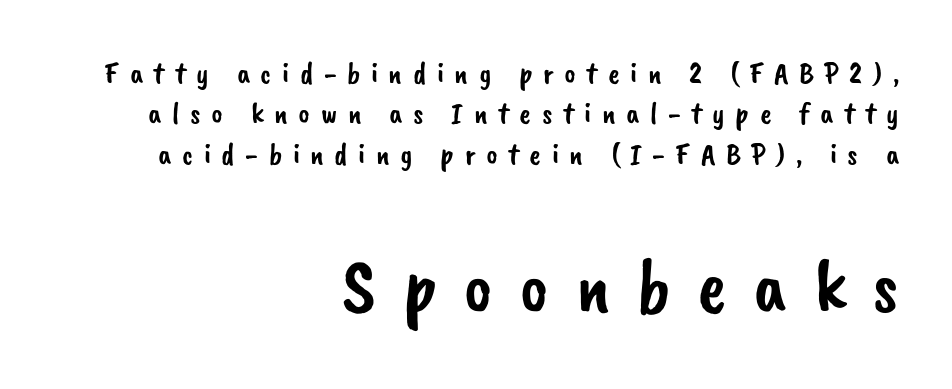
The image shows 78 px sans-serif type; set right-aligned, normal line spacing (1.3x), unusually wide letter spacing (+0.34 em), not underlined; the second (bottom) block is 2.52x larger; low stroke contrast and a small x-height.
